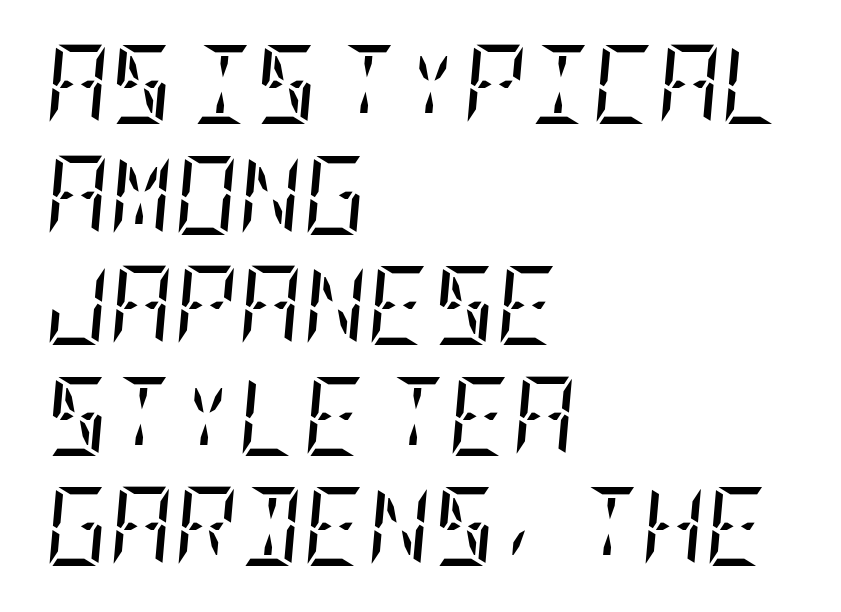
Q: Is the text bold? A: No.
Q: Is the text italic (slanted)? A: Yes, it leans right by about 5 degrees.
Q: Is the typeface a serif or a sans-serif typeface? A: Serif.
Q: Is the text underlined? A: No.
Q: How is the paragraph aligned? A: Left-aligned.
Q: Is the spacing between letters normal or unusually wide? A: Normal.
Q: Is the spacing between lines tight, normal or loose? A: Normal.
Q: Width (condensed, normal, or wide)? A: Condensed.
Q: Stroke contrast? A: Low.
Q: x-height? A: Large.
